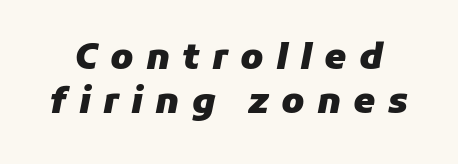
{"italic": "yes", "lean": "right", "slant_degrees": 11, "bold": "yes", "weight": "heavy", "width": "normal", "stroke_contrast": "low", "x_height": "medium", "monospaced": "no", "underline": "no", "line_spacing": "normal", "line_spacing_ratio": 1.25, "letter_spacing": "wide", "letter_spacing_em": 0.35, "glyph_px": 35}
